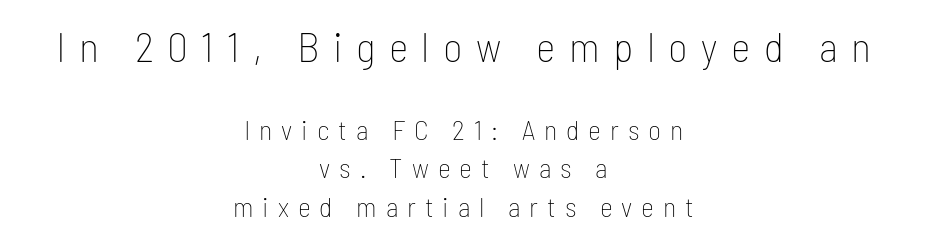
Q: Is the text bold? A: No.
Q: Is the text italic (slanted)? A: No, it is upright.
Q: Is the typeface a serif or a sans-serif typeface? A: Sans-serif.
Q: Is the text underlined? A: No.
Q: How is the paragraph aligned? A: Centered.
Q: Is the spacing between letters normal or unusually wide? A: Unusually wide.
Q: Is the spacing between lines tight, normal or loose? A: Normal.
Q: Which block of text is set in a larger size, the first (top) or the second (bottom)? A: The first (top) one.
Q: Width (condensed, normal, or wide)? A: Condensed.
Q: Stroke contrast? A: Low.
Q: x-height? A: Medium.
Q: Monospaced? A: No.
